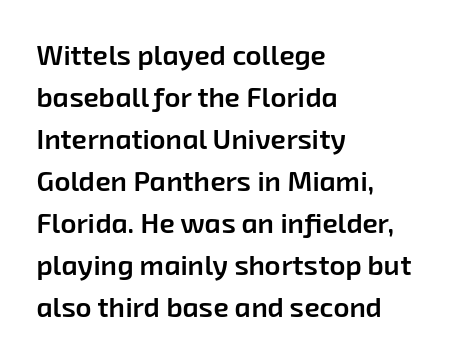
The image shows 28 px semibold sans-serif type; set left-aligned, normal line spacing (1.5x), normal letter spacing, not underlined; low stroke contrast and a medium x-height.
